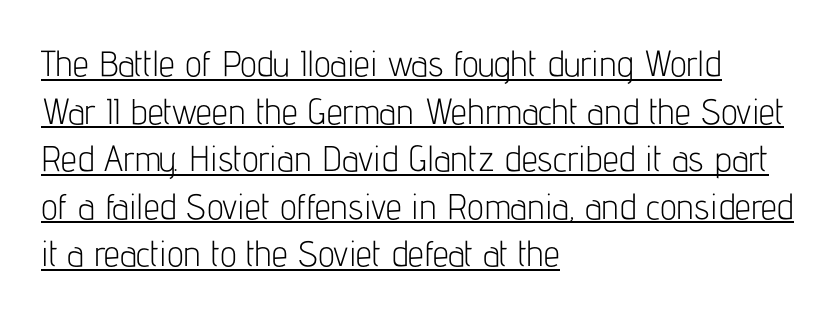
{"serif": "no", "italic": "no", "bold": "no", "weight": "light", "width": "condensed", "stroke_contrast": "low", "x_height": "medium", "monospaced": "no", "underline": "yes", "align": "left", "line_spacing": "normal", "line_spacing_ratio": 1.32, "letter_spacing": "normal", "letter_spacing_em": 0.0, "glyph_px": 36}
